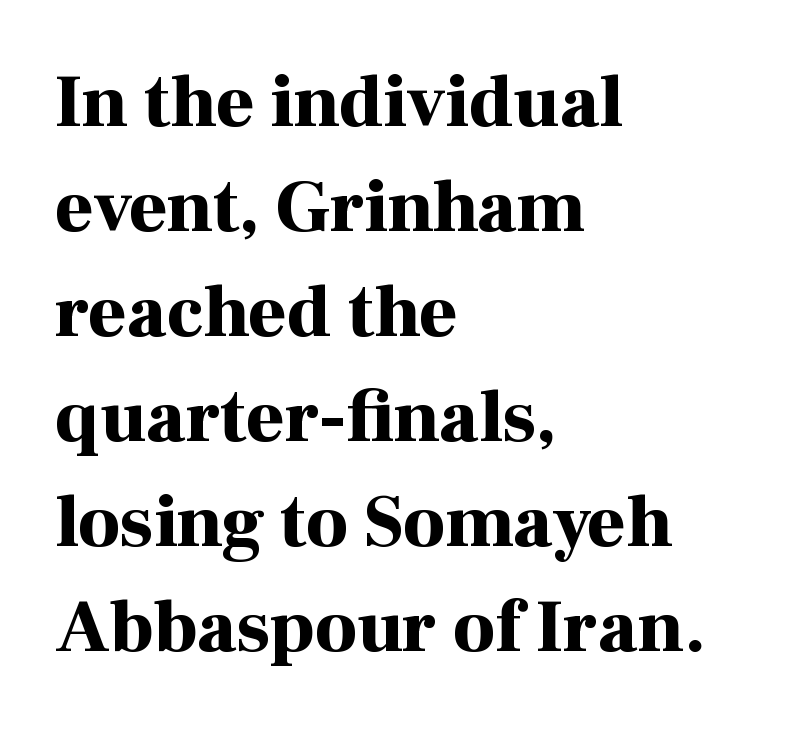
Each letter's strokes conclude with small projecting serifs. The type is set solid horizontally, with unmodified tracking. Nope, not italic — everything's standing straight. The sample has been set heavy, in full bold. The line-height multiplier appears to be the usual default. All the whitespace from short lines collects on the right.
